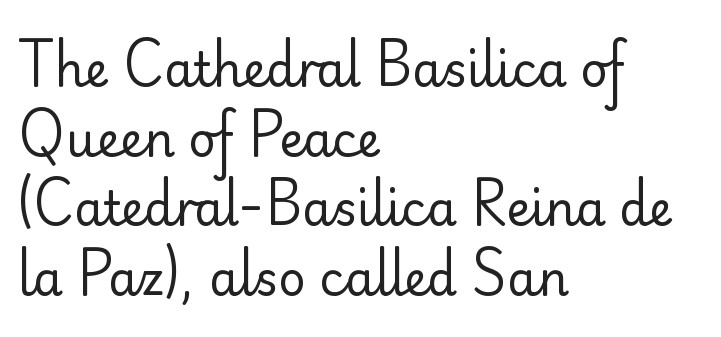
{"serif": "no", "italic": "no", "bold": "no", "weight": "regular", "width": "normal", "stroke_contrast": "low", "x_height": "small", "monospaced": "no", "underline": "no", "align": "left", "line_spacing": "normal", "line_spacing_ratio": 1.48, "letter_spacing": "normal", "letter_spacing_em": 0.0, "glyph_px": 47}
